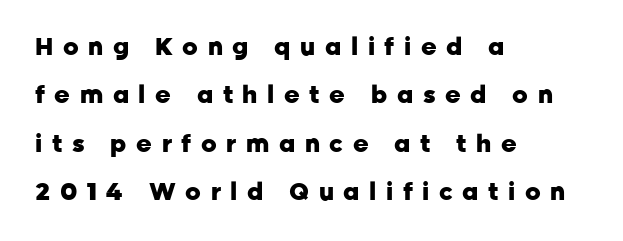
{"italic": "no", "bold": "yes", "underline": "no", "align": "left", "line_spacing": "loose", "line_spacing_ratio": 2.02, "letter_spacing": "wide", "letter_spacing_em": 0.4, "glyph_px": 24}
